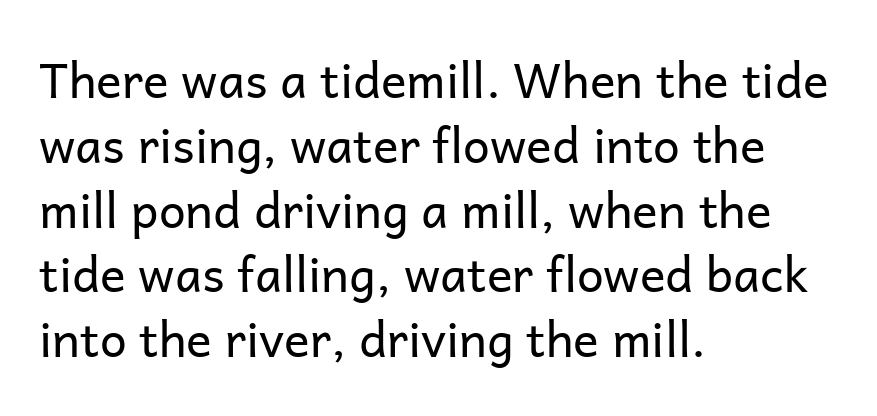
The axis of the letterforms is exactly vertical. Regarding serifs, this sample does without them. Quick note: underline off. One glance says typical: line gaps are just what's usual.
